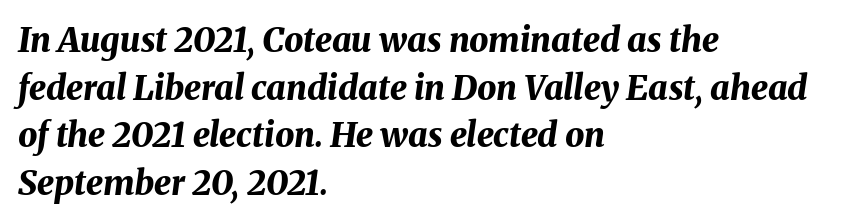
{"italic": "yes", "lean": "right", "slant_degrees": 8, "bold": "yes", "weight": "bold", "width": "normal", "stroke_contrast": "medium", "x_height": "medium", "monospaced": "no", "underline": "no", "align": "left", "line_spacing": "normal", "line_spacing_ratio": 1.4, "letter_spacing": "normal", "letter_spacing_em": 0.0, "glyph_px": 34}
